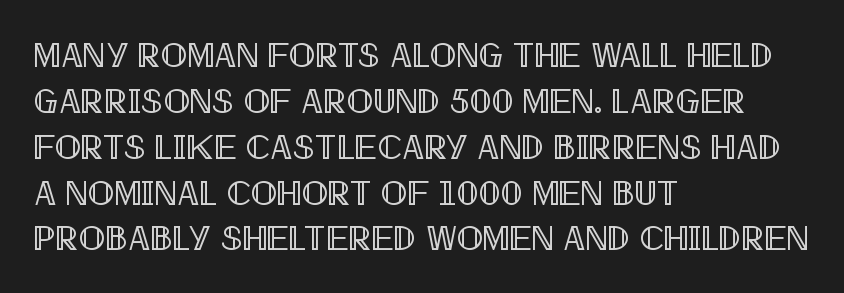
Lines of text with bare space underneath. Leftover space on each line is placed entirely after the last word. Here the designer chose a conventional face with non-uniform glyph widths. Each word holds together tightly as a unit, with standard inter-letter gaps.
